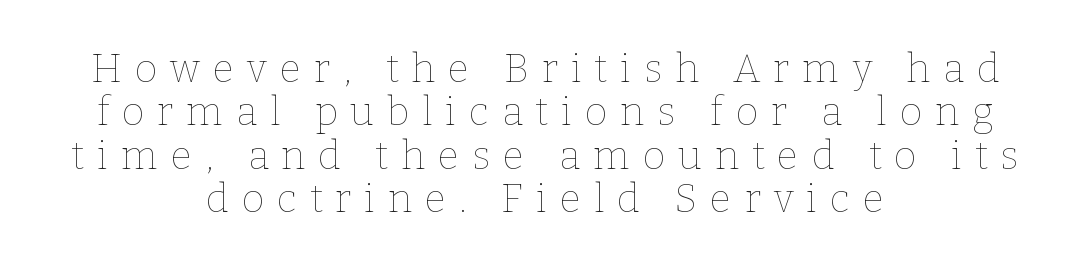
The space beneath each line is pristine and unruled. The lines are packed closely together with very little leading. In CSS terms this would be text-align: center. This is roman type, the default non-slanted kind. Varying glyph widths throughout — classic text-font behaviour. Display-style spreading of the glyphs; the letterfit is very open.
